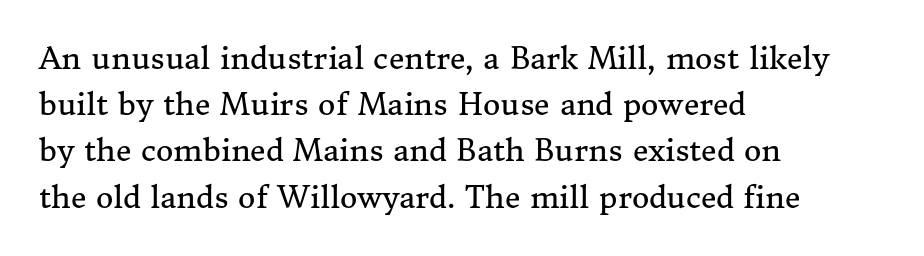
The image shows 30 px regular-weight serif type, upright; set left-aligned, normal line spacing (1.54x), normal letter spacing, not underlined; medium stroke contrast and a medium x-height.
